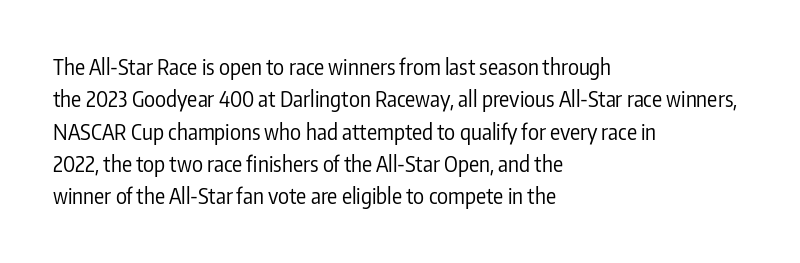
Words float on clear page, feet unadorned. Letters have the restrained weight of plain body copy at most. Horizontal alignment here is leftward, the default for most running prose. Whoever set this chose a conventional vertical rhythm. This sample uses an upright cut, with every glyph sitting square on the baseline.
